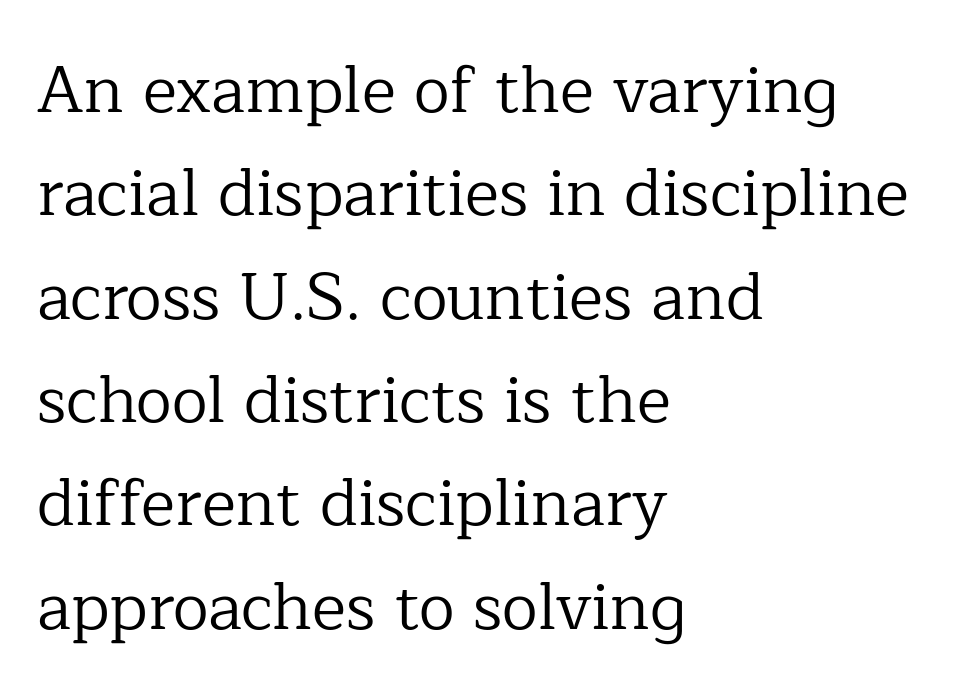
{"serif": "yes", "italic": "no", "bold": "no", "weight": "regular", "width": "normal", "stroke_contrast": "low", "x_height": "medium", "monospaced": "no", "underline": "no", "align": "left", "line_spacing": "normal", "line_spacing_ratio": 1.59, "letter_spacing": "normal", "letter_spacing_em": 0.0, "glyph_px": 65}
